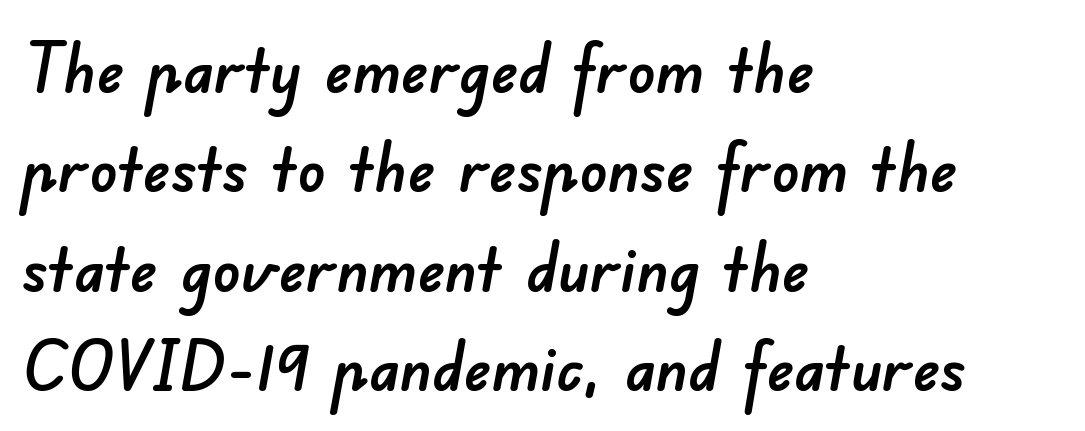
Q: Is the typeface a serif or a sans-serif typeface? A: Sans-serif.
Q: Is the text underlined? A: No.
Q: How is the paragraph aligned? A: Left-aligned.
Q: Is the spacing between letters normal or unusually wide? A: Normal.
Q: Is the spacing between lines tight, normal or loose? A: Normal.
Q: Width (condensed, normal, or wide)? A: Normal.
Q: Stroke contrast? A: Low.
Q: x-height? A: Small.
Q: Monospaced? A: No.
